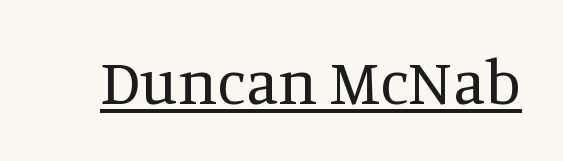
{"serif": "yes", "italic": "no", "bold": "no", "weight": "regular", "width": "normal", "stroke_contrast": "medium", "x_height": "large", "monospaced": "no", "underline": "yes", "letter_spacing": "normal", "letter_spacing_em": 0.0, "glyph_px": 63}
